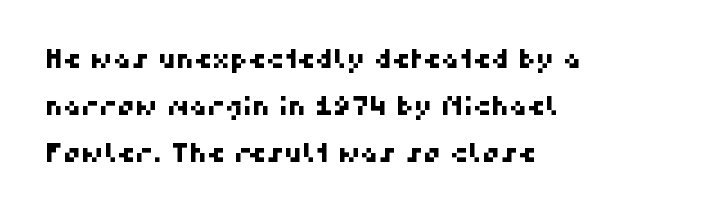
The image shows 25 px text type; set left-aligned, line spacing 1.88x, normal letter spacing, not underlined.
